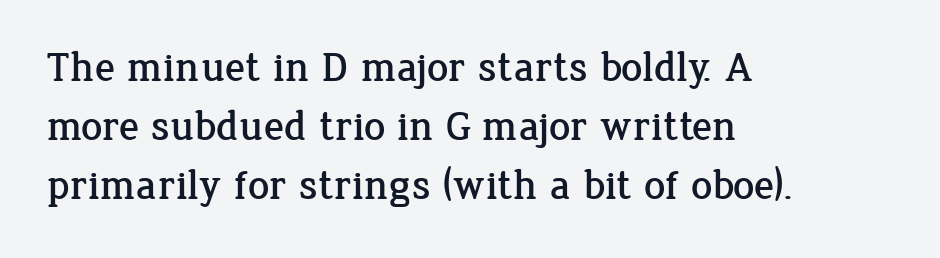
Q: Is the text italic (slanted)? A: No, it is upright.
Q: Is the typeface a serif or a sans-serif typeface? A: Serif.
Q: Is the text underlined? A: No.
Q: How is the paragraph aligned? A: Left-aligned.
Q: Is the spacing between letters normal or unusually wide? A: Normal.
Q: Is the spacing between lines tight, normal or loose? A: Normal.
Q: Width (condensed, normal, or wide)? A: Normal.
Q: Stroke contrast? A: Low.
Q: x-height? A: Medium.
Q: Monospaced? A: No.
